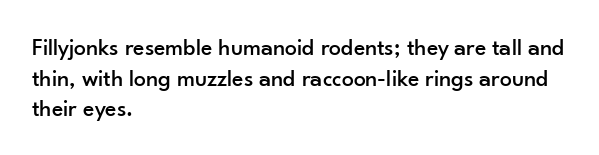
Q: Is the text italic (slanted)? A: No, it is upright.
Q: Is the text underlined? A: No.
Q: How is the paragraph aligned? A: Left-aligned.
Q: Is the spacing between letters normal or unusually wide? A: Normal.
Q: Is the spacing between lines tight, normal or loose? A: Normal.
